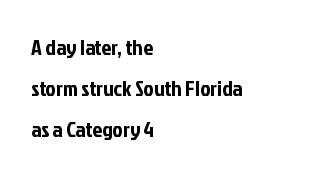
The image shows 22 px text type, upright; set left-aligned, line spacing 1.87x, normal letter spacing, not underlined.
